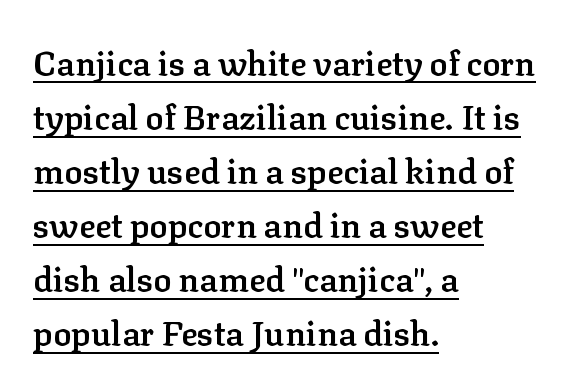
Q: Is the text bold? A: Semi-bold.
Q: Is the text italic (slanted)? A: No, it is upright.
Q: Is the typeface a serif or a sans-serif typeface? A: Serif.
Q: Is the text underlined? A: Yes.
Q: How is the paragraph aligned? A: Left-aligned.
Q: Is the spacing between letters normal or unusually wide? A: Normal.
Q: Is the spacing between lines tight, normal or loose? A: Normal.
Q: Width (condensed, normal, or wide)? A: Normal.
Q: Stroke contrast? A: Low.
Q: x-height? A: Medium.
Q: Monospaced? A: No.
